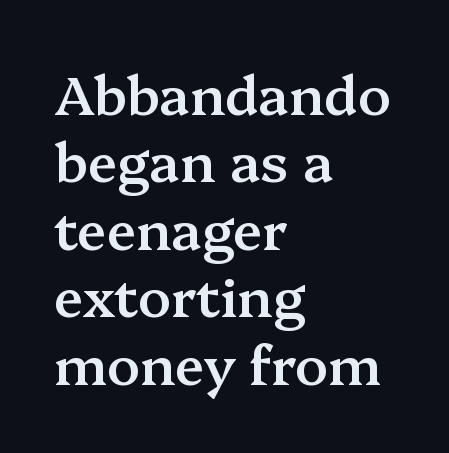
{"serif": "yes", "italic": "no", "bold": "semi", "weight": "semibold", "width": "normal", "stroke_contrast": "medium", "x_height": "medium", "monospaced": "no", "underline": "no", "align": "left", "line_spacing": "normal", "line_spacing_ratio": 1.25, "letter_spacing": "normal", "letter_spacing_em": 0.0, "glyph_px": 54}
